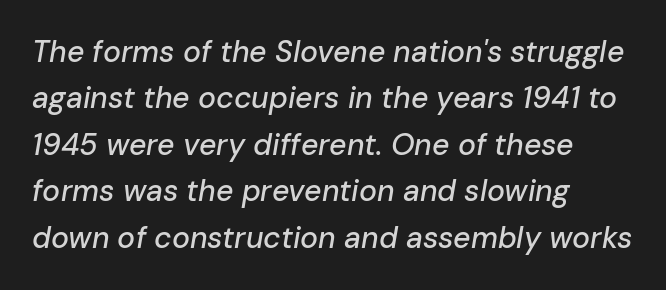
Q: Is the text italic (slanted)? A: Yes, it leans right by about 10 degrees.
Q: Is the text underlined? A: No.
Q: How is the paragraph aligned? A: Left-aligned.
Q: Is the spacing between letters normal or unusually wide? A: Normal.
Q: Is the spacing between lines tight, normal or loose? A: Normal.
Q: Width (condensed, normal, or wide)? A: Normal.
Q: Stroke contrast? A: Low.
Q: x-height? A: Medium.
Q: Monospaced? A: No.
